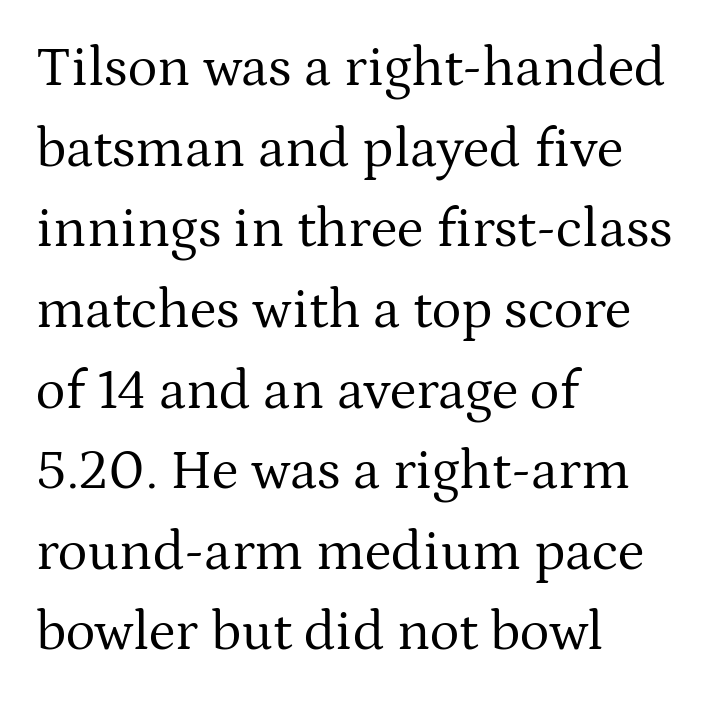
The image shows 56 px regular-weight serif type, upright; set left-aligned, normal line spacing (1.44x), normal letter spacing, not underlined; medium stroke contrast and a medium x-height.
